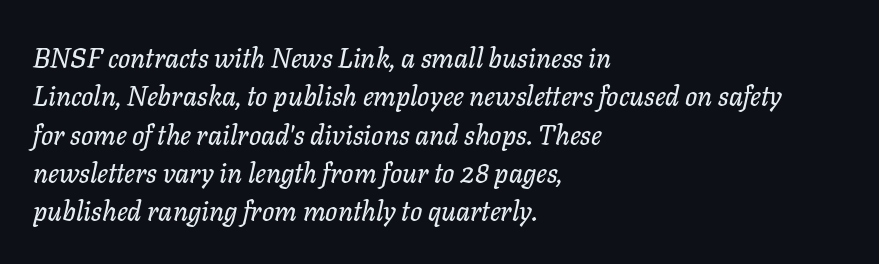
The image shows 27 px text type, italic (leaning right); set left-aligned, normal line spacing (1.42x), normal letter spacing, not underlined.
